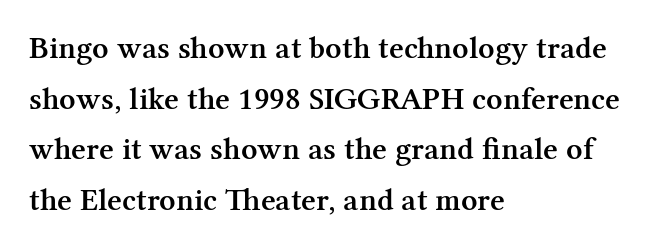
The image shows 32 px semibold serif type, upright; set left-aligned, normal line spacing (1.58x), normal letter spacing, not underlined; medium stroke contrast and a medium x-height.
